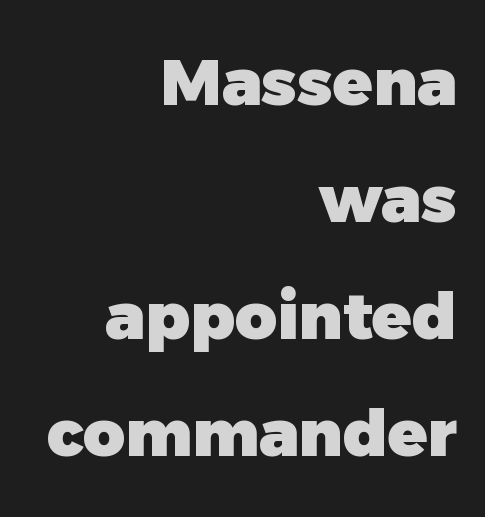
{"serif": "no", "bold": "yes", "weight": "heavy", "width": "normal", "x_height": "medium", "monospaced": "no", "underline": "no", "align": "right", "line_spacing_ratio": 1.8, "letter_spacing": "normal", "letter_spacing_em": 0.0, "glyph_px": 65}
